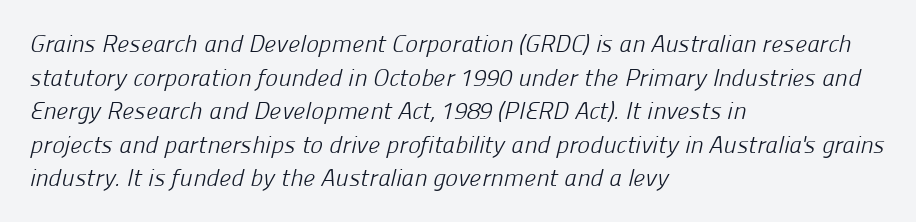
{"bold": "no", "underline": "no", "align": "left", "line_spacing": "normal", "line_spacing_ratio": 1.4, "letter_spacing": "normal", "letter_spacing_em": 0.0, "glyph_px": 24}
